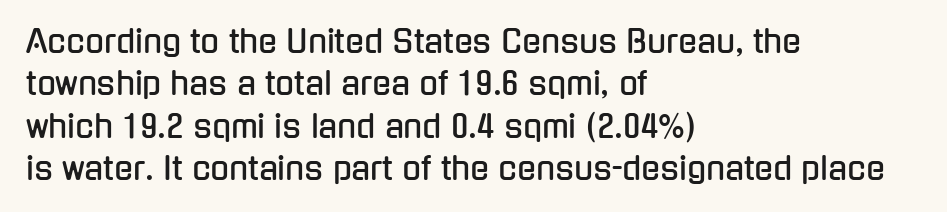
Q: Is the text italic (slanted)? A: No, it is upright.
Q: Is the typeface a serif or a sans-serif typeface? A: Sans-serif.
Q: Is the text underlined? A: No.
Q: How is the paragraph aligned? A: Left-aligned.
Q: Is the spacing between letters normal or unusually wide? A: Normal.
Q: Is the spacing between lines tight, normal or loose? A: Normal.
Q: Width (condensed, normal, or wide)? A: Condensed.
Q: Stroke contrast? A: Low.
Q: x-height? A: Medium.
Q: Monospaced? A: No.
